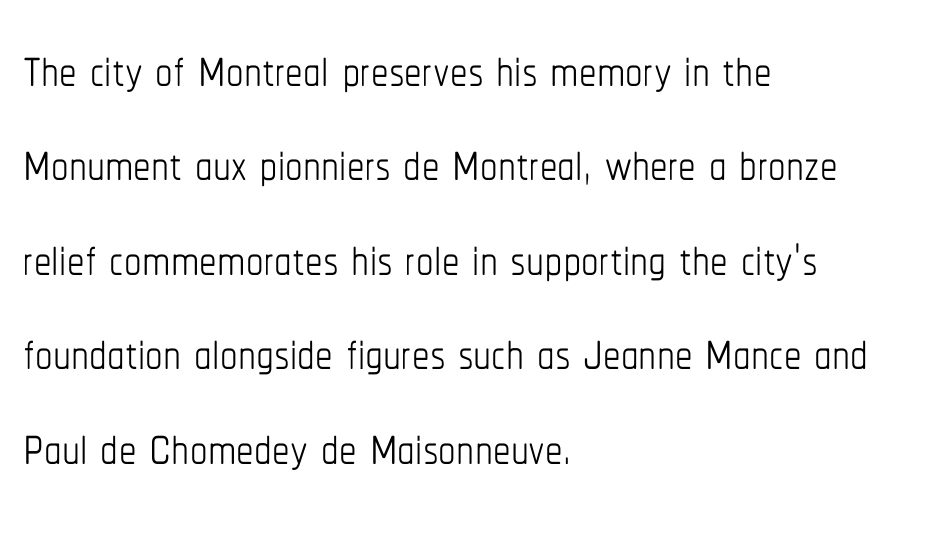
Inter-character spacing is left at the font's built-in metrics. Compared with a centered layout, this one pins lines to the left instead. Plain, unruled lines of type. Is the stroke heavy? The answer is a plain regular-or-lighter. It's the straight-up-and-down kind of type. Is this a fixed-width face? No — the glyphs have proportional, varying widths.
